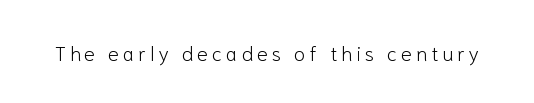
No heavy texture on the line: the type isn't bold. Between one letter and the next there's a generous, obvious gap. Tall strokes in this sample are plumb rather than angled. Check under the words: just untouched page.
